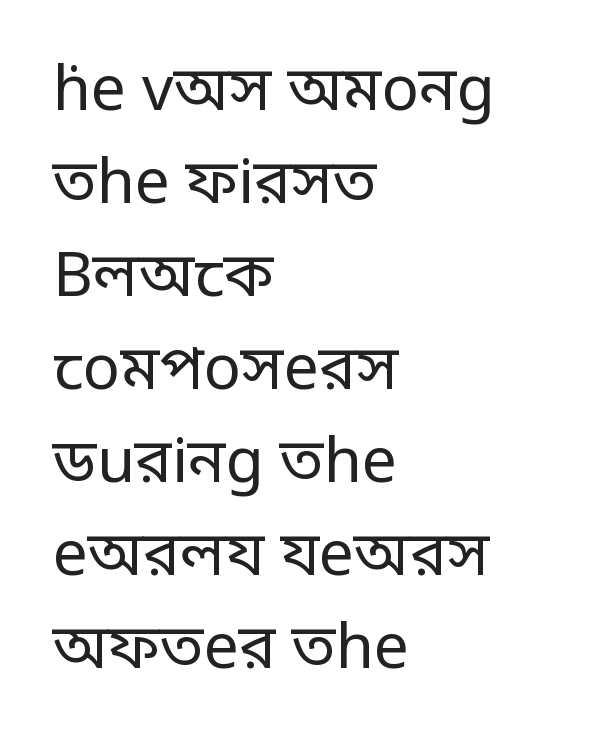
Nothing sits at the stroke ends, so this counts as sans-serif. Horizontally, the lines are justified to the leading edge only. The letters stand straight up with perfectly vertical stems. The letters advance in unequal steps, a hallmark of proportional type. Decoration check: the copy has no underline.
